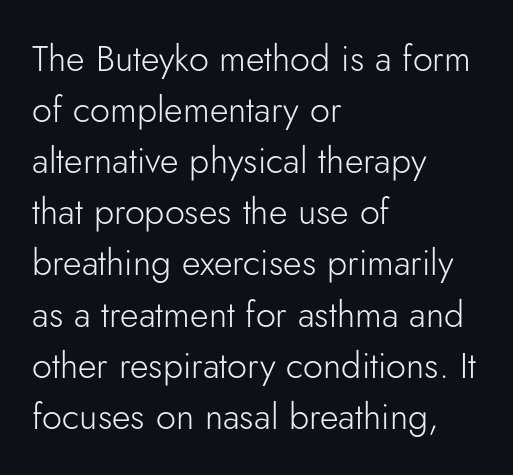
Is this a fixed-width face? No — the glyphs have proportional, varying widths. These lines are composed in type without serifs. Normally led — the rows are evenly, conventionally spaced. Casual observation: everything's shoved over to the left. The lettering holds an erect, upright posture throughout. Bold? No — there's no thickening of the strokes.
